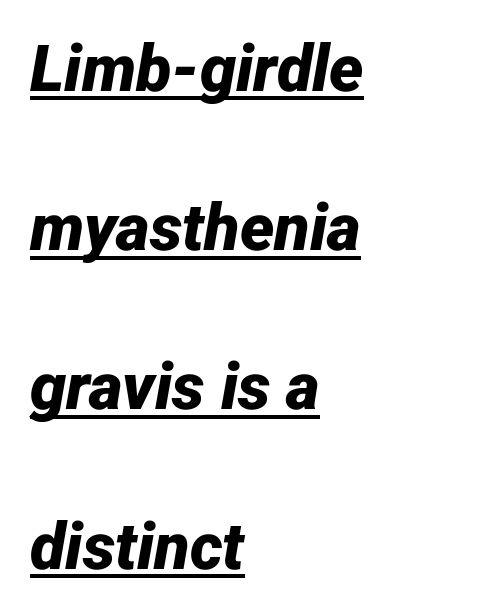
The image shows 65 px bold type, italic (leaning right); set left-aligned, loose line spacing (2.45x), normal letter spacing, underlined; low stroke contrast and a medium x-height.
